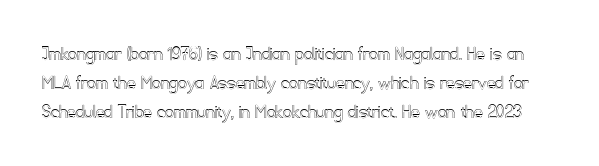
Tracking here is standard; glyphs follow each other at the usual distance. Only glyphs here, with clear space below each row. Regarding leading, the lines here are spaced in the standard way. The type sits square on the baseline with zero lean.
